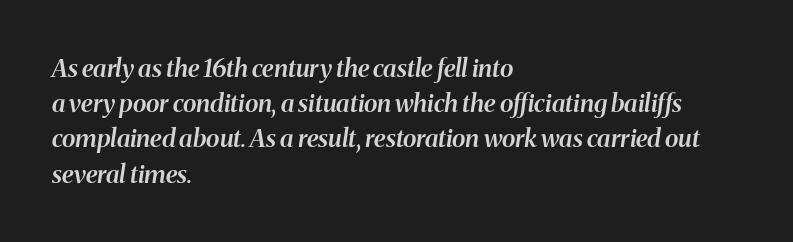
{"italic": "yes", "lean": "right", "slant_degrees": 8, "bold": "semi", "underline": "no", "align": "left", "line_spacing": "normal", "line_spacing_ratio": 1.41, "letter_spacing": "normal", "letter_spacing_em": 0.0, "glyph_px": 25}
